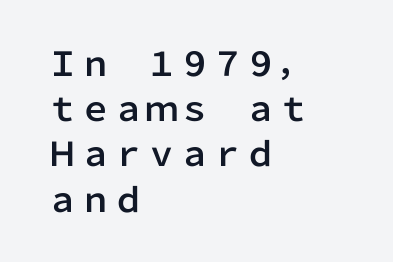
Q: Is the text italic (slanted)? A: No, it is upright.
Q: Is the typeface a serif or a sans-serif typeface? A: Sans-serif.
Q: Is the text underlined? A: No.
Q: How is the paragraph aligned? A: Left-aligned.
Q: Is the spacing between letters normal or unusually wide? A: Normal.
Q: Is the spacing between lines tight, normal or loose? A: Normal.
Q: Width (condensed, normal, or wide)? A: Normal.
Q: Stroke contrast? A: Low.
Q: x-height? A: Medium.
Q: Monospaced? A: No.
